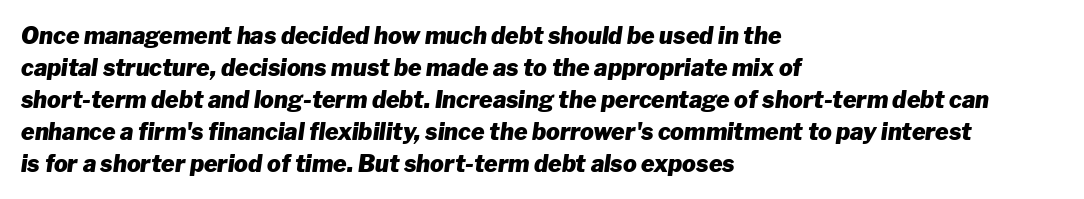
{"italic": "yes", "lean": "right", "slant_degrees": 8, "bold": "yes", "underline": "no", "align": "left", "line_spacing": "normal", "line_spacing_ratio": 1.39, "letter_spacing": "normal", "letter_spacing_em": 0.0, "glyph_px": 23}
